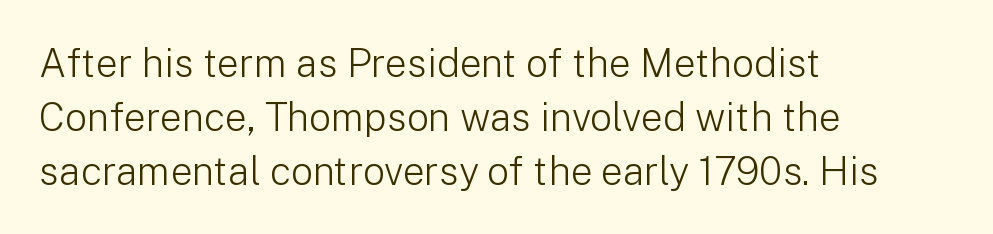
The image shows 39 px light sans-serif type, upright; set left-aligned, normal line spacing (1.39x), normal letter spacing, not underlined; low stroke contrast and a medium x-height.
